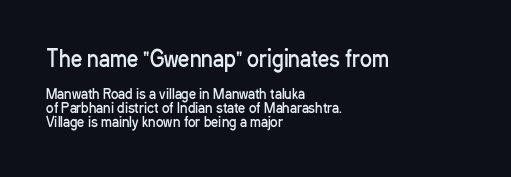
{"italic": "no", "bold": "no", "underline": "no", "align": "left", "line_spacing": "tight", "line_spacing_ratio": 1.01, "letter_spacing": "normal", "letter_spacing_em": 0.0, "larger_block": "first", "size_ratio": 1.57, "glyph_px": 22}
